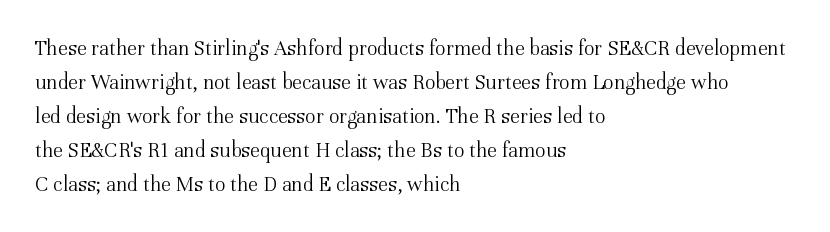
These lines stack with their left ends in a neat column. Any mark beneath the type? The region is blank. Short note: letters normally spaced. The type sits square on the baseline with zero lean.
